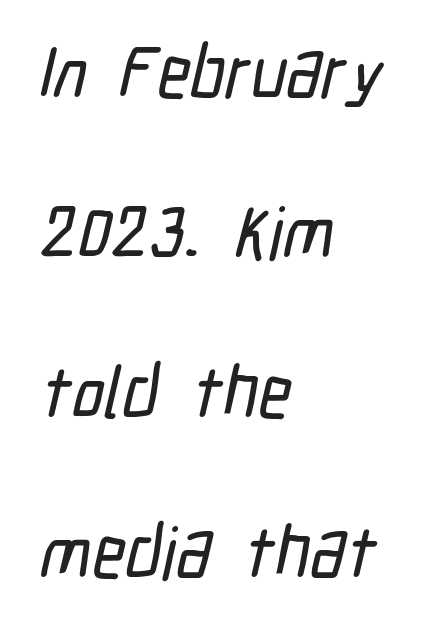
The image shows 72 px condensed sans-serif type; set left-aligned, loose line spacing (2.22x), normal letter spacing, not underlined; low stroke contrast and a medium x-height.
